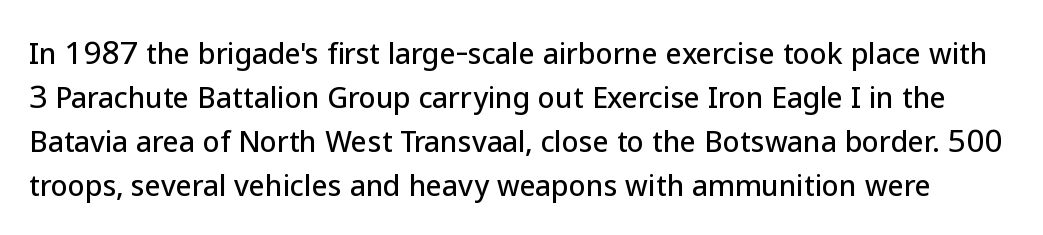
{"serif": "no", "italic": "no", "width": "normal", "stroke_contrast": "low", "x_height": "medium", "monospaced": "no", "underline": "no", "line_spacing": "normal", "line_spacing_ratio": 1.57, "letter_spacing": "normal", "letter_spacing_em": 0.0, "glyph_px": 28}
